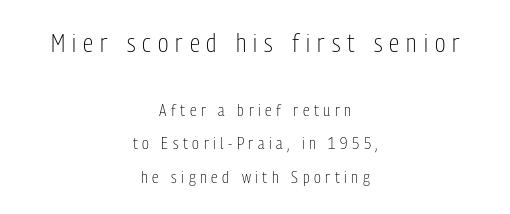
The image shows 26 px text type, upright; set centered, loose line spacing (1.99x), unusually wide letter spacing (+0.27 em), not underlined; the first (top) block is 1.53x larger.
